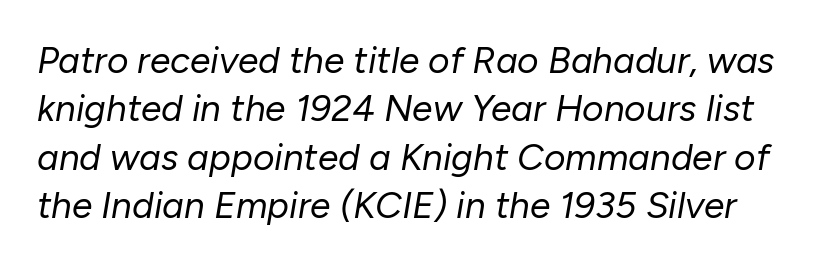
Check under the words: just untouched page. The weight tops out at a normal text grade. Think of a printed novel: that variable character pitch is what you see here. Notice how the stems are inclined rather than vertical — that's the hallmark of italics. This block has exactly the height ordinary leading produces.
